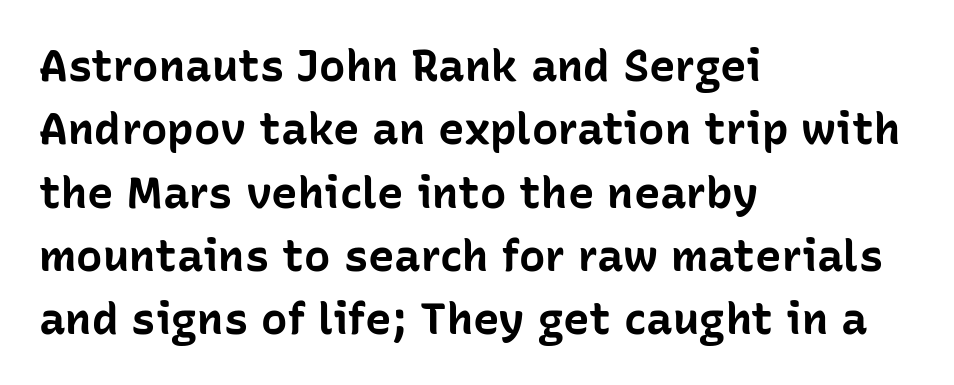
Q: Is the text bold? A: Yes.
Q: Is the text italic (slanted)? A: No, it is upright.
Q: Is the typeface a serif or a sans-serif typeface? A: Sans-serif.
Q: Is the text underlined? A: No.
Q: How is the paragraph aligned? A: Left-aligned.
Q: Is the spacing between letters normal or unusually wide? A: Normal.
Q: Is the spacing between lines tight, normal or loose? A: Normal.
Q: Width (condensed, normal, or wide)? A: Normal.
Q: Stroke contrast? A: Low.
Q: x-height? A: Medium.
Q: Monospaced? A: No.
